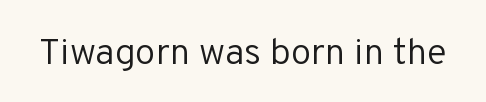
Weight: not bold — regular or lighter. Here the designer chose a conventional face with non-uniform glyph widths. The passage shown is typeset with a sans-serif family. The glyphs are unaccompanied by any horizontal stroke below them. The typography opts for an upright posture over an oblique one. Honestly, the letter spacing is just normal — you wouldn't notice it.
